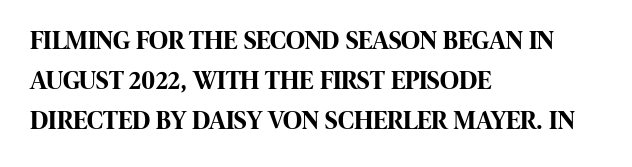
{"italic": "no", "bold": "yes", "underline": "no", "align": "left", "line_spacing": "normal", "line_spacing_ratio": 1.53, "letter_spacing": "normal", "letter_spacing_em": 0.0, "glyph_px": 26}
